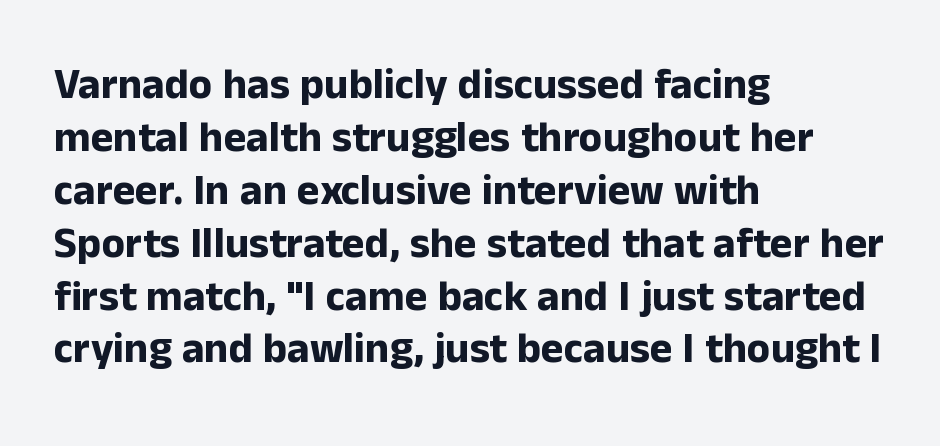
Q: Is the text bold? A: Yes.
Q: Is the text italic (slanted)? A: No, it is upright.
Q: Is the typeface a serif or a sans-serif typeface? A: Sans-serif.
Q: Is the text underlined? A: No.
Q: How is the paragraph aligned? A: Left-aligned.
Q: Is the spacing between letters normal or unusually wide? A: Normal.
Q: Width (condensed, normal, or wide)? A: Normal.
Q: Stroke contrast? A: Low.
Q: x-height? A: Medium.
Q: Monospaced? A: No.
